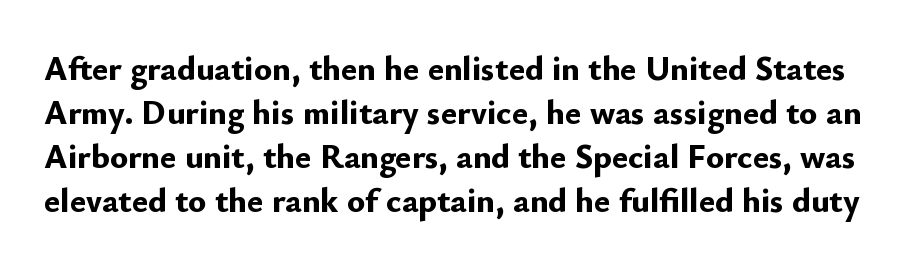
Q: Is the text bold? A: Yes.
Q: Is the text italic (slanted)? A: No, it is upright.
Q: Is the typeface a serif or a sans-serif typeface? A: Sans-serif.
Q: Is the text underlined? A: No.
Q: Is the spacing between letters normal or unusually wide? A: Normal.
Q: Is the spacing between lines tight, normal or loose? A: Normal.
Q: Width (condensed, normal, or wide)? A: Normal.
Q: Stroke contrast? A: Low.
Q: x-height? A: Small.
Q: Monospaced? A: No.
